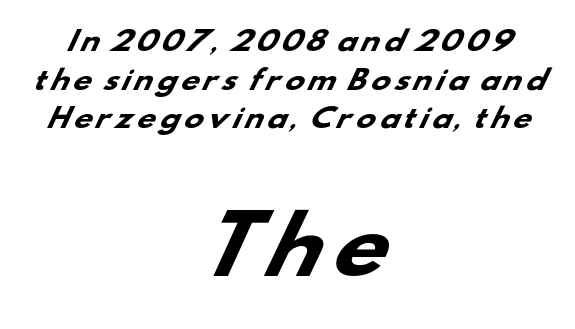
Q: Is the text bold? A: Yes.
Q: Is the typeface a serif or a sans-serif typeface? A: Sans-serif.
Q: Is the text underlined? A: No.
Q: How is the paragraph aligned? A: Centered.
Q: Is the spacing between lines tight, normal or loose? A: Normal.
Q: Which block of text is set in a larger size, the first (top) or the second (bottom)? A: The second (bottom) one.
Q: Width (condensed, normal, or wide)? A: Wide.
Q: Stroke contrast? A: Low.
Q: x-height? A: Small.
Q: Monospaced? A: No.
